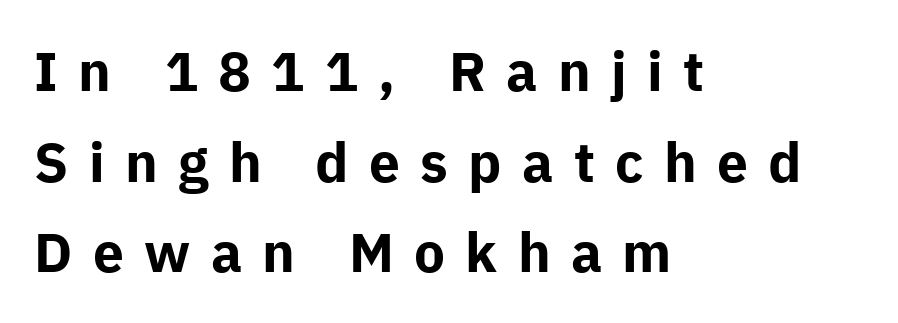
{"serif": "no", "italic": "no", "bold": "yes", "weight": "bold", "width": "normal", "stroke_contrast": "low", "x_height": "medium", "monospaced": "no", "underline": "no", "align": "left", "line_spacing": "normal", "line_spacing_ratio": 1.65, "letter_spacing": "wide", "letter_spacing_em": 0.37, "glyph_px": 55}
